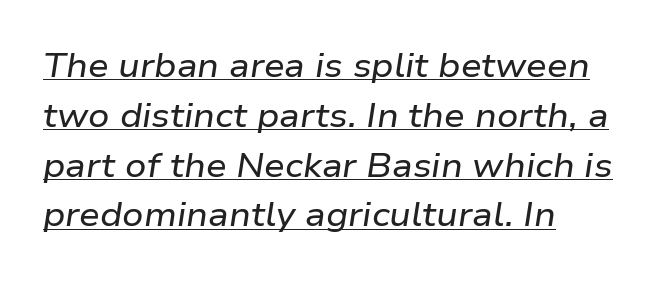
Q: Is the text italic (slanted)? A: Yes, it leans right by about 9 degrees.
Q: Is the text underlined? A: Yes.
Q: How is the paragraph aligned? A: Left-aligned.
Q: Is the spacing between letters normal or unusually wide? A: Normal.
Q: Is the spacing between lines tight, normal or loose? A: Normal.
Q: Width (condensed, normal, or wide)? A: Wide.
Q: Stroke contrast? A: Low.
Q: x-height? A: Medium.
Q: Monospaced? A: No.
